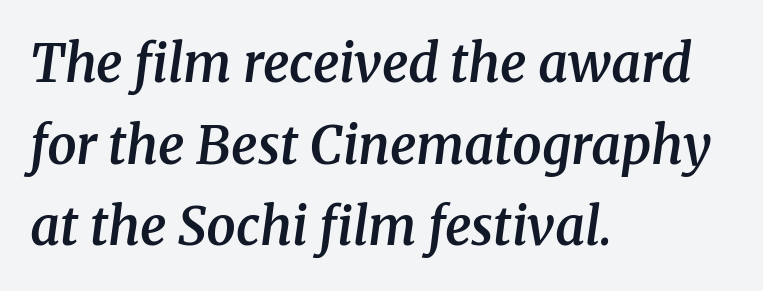
{"serif": "yes", "italic": "yes", "lean": "right", "slant_degrees": 8, "bold": "semi", "weight": "semibold", "width": "normal", "stroke_contrast": "medium", "x_height": "medium", "monospaced": "no", "underline": "no", "align": "left", "line_spacing": "normal", "line_spacing_ratio": 1.57, "letter_spacing": "normal", "letter_spacing_em": 0.0, "glyph_px": 52}
